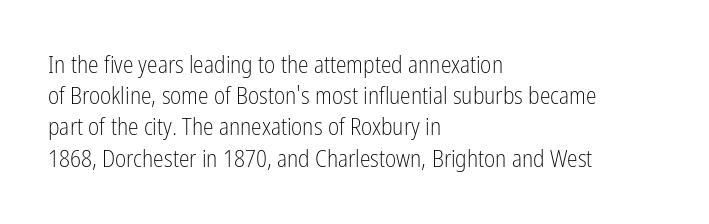
The ragged edge is on the right, which tells us the setting is flush left. The passage shown is not underscored anywhere. These lines were composed using upright roman letters. This sample uses plain, unmodified letter spacing. Reading down the column, the eye jumps a familiar distance to each next line.
